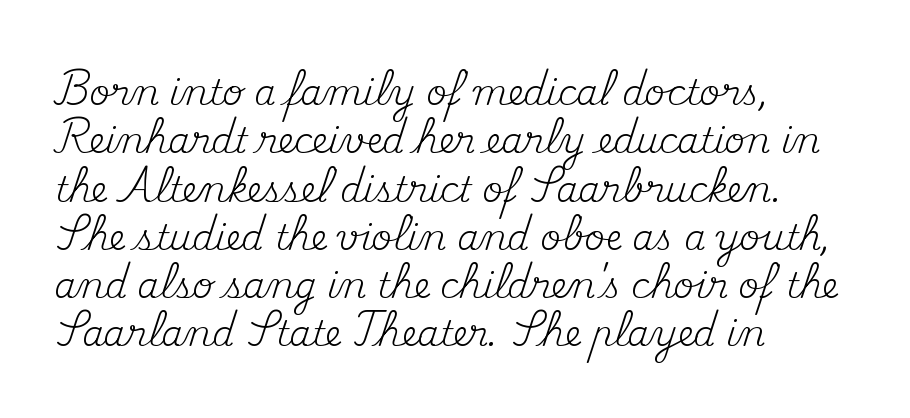
Successive baselines arrive at the customary interval. Each letter keeps its own natural width here, so spacing adapts to shape. Little horizontal feet cap the strokes, marking this as serif type.
